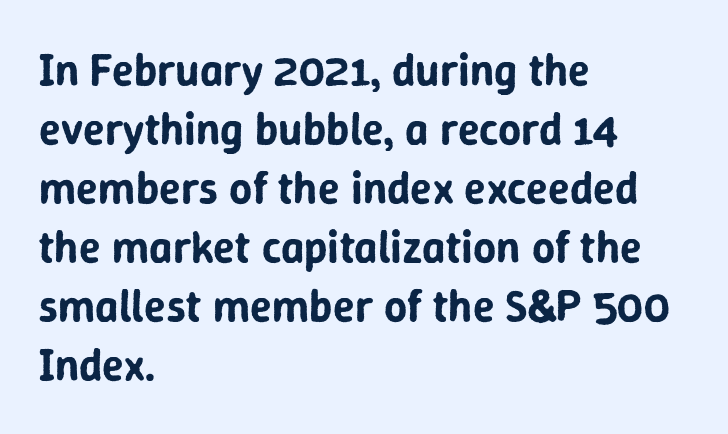
The image shows 45 px sans-serif type, upright; set left-aligned, normal line spacing (1.31x), normal letter spacing, not underlined; low stroke contrast and a medium x-height.
